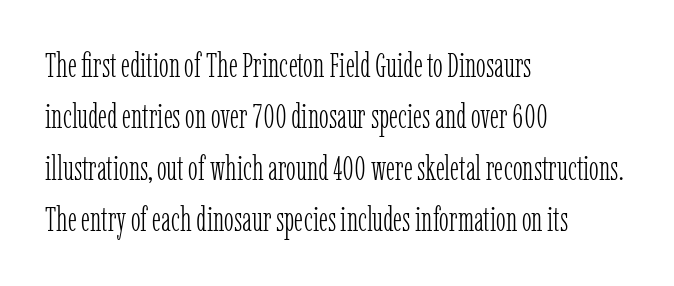
The image shows 33 px light, condensed serif type, upright; set left-aligned, normal line spacing (1.56x), normal letter spacing, not underlined; low stroke contrast and a medium x-height.
